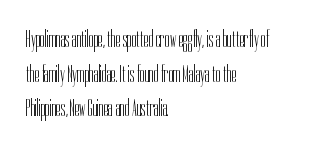
Regarding leading, the lines here are spaced in the standard way. The letters look calm and open, with moderate or lighter stems. Layout note: lines flush left. The rendering keeps characters at their native spacing. The lettering stays uniformly vertical, giving the passage a roman look. Underline: absent.
